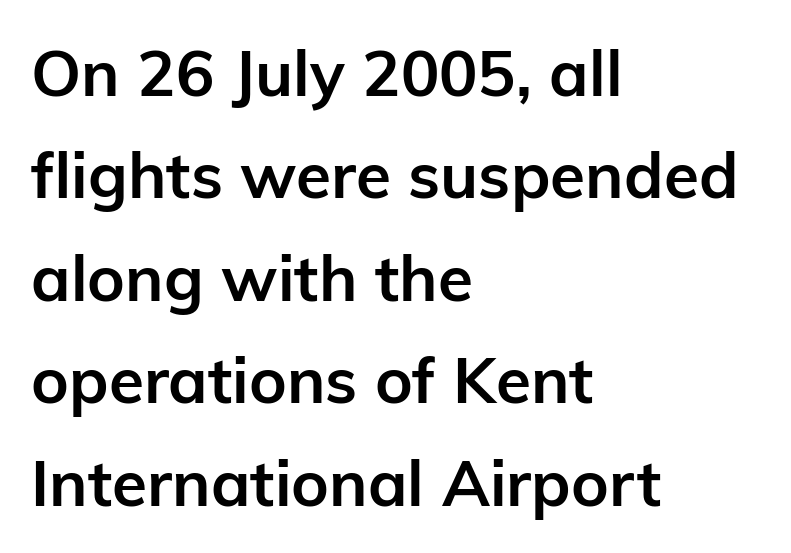
{"serif": "no", "italic": "no", "bold": "yes", "weight": "semibold", "width": "normal", "stroke_contrast": "low", "x_height": "medium", "monospaced": "no", "underline": "no", "align": "left", "line_spacing": "normal", "line_spacing_ratio": 1.6, "letter_spacing": "normal", "letter_spacing_em": 0.0, "glyph_px": 64}
